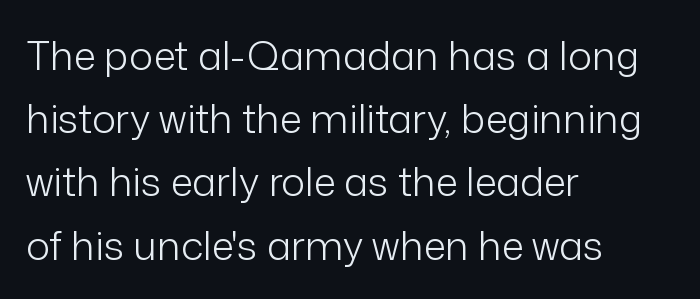
The image shows 40 px light sans-serif type, upright; set left-aligned, normal line spacing (1.58x), normal letter spacing, not underlined; low stroke contrast and a medium x-height.
